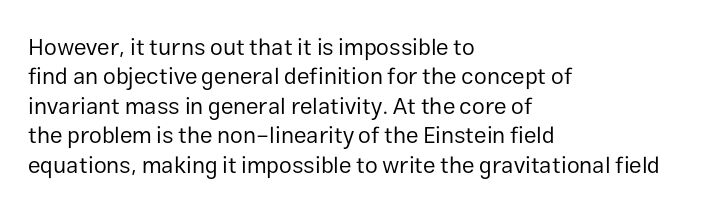
Q: Is the text bold? A: No.
Q: Is the text italic (slanted)? A: No, it is upright.
Q: Is the text underlined? A: No.
Q: How is the paragraph aligned? A: Left-aligned.
Q: Is the spacing between letters normal or unusually wide? A: Normal.
Q: Is the spacing between lines tight, normal or loose? A: Normal.
